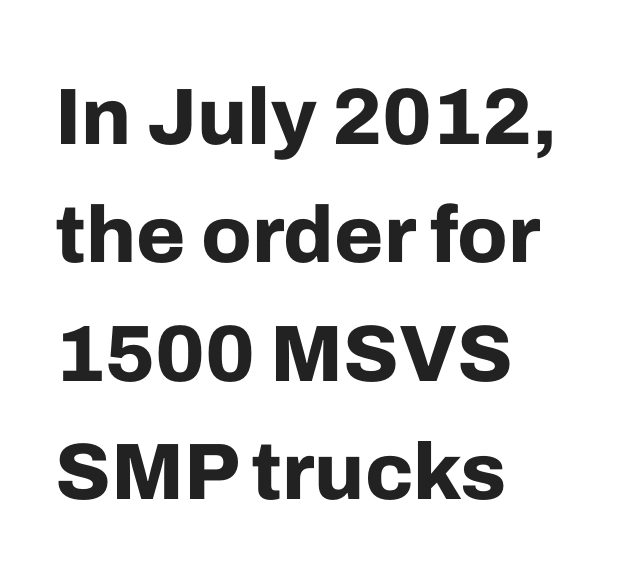
Regular leading. The foot of each line stays bare and open. No italicization has been applied; the sample stays upright. Glyph-to-glyph distance matches everyday printed text.
